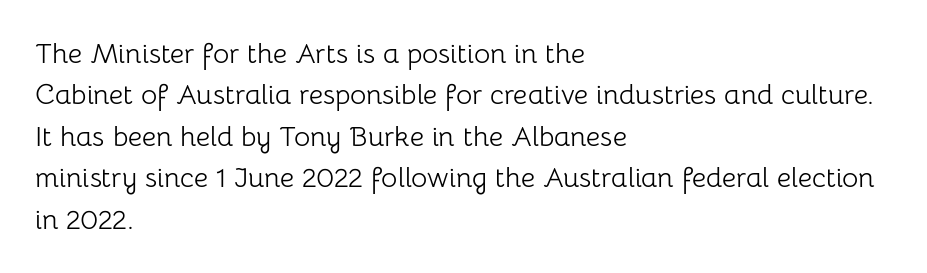
The image shows 28 px light sans-serif type, upright; set left-aligned, normal line spacing (1.48x), normal letter spacing, not underlined; low stroke contrast and a medium x-height.
